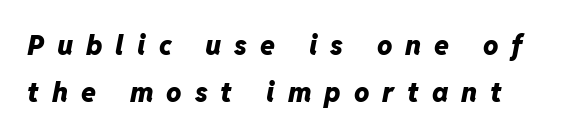
Q: Is the text bold? A: Yes.
Q: Is the text italic (slanted)? A: Yes, it leans right by about 11 degrees.
Q: Is the text underlined? A: No.
Q: Is the spacing between letters normal or unusually wide? A: Unusually wide.
